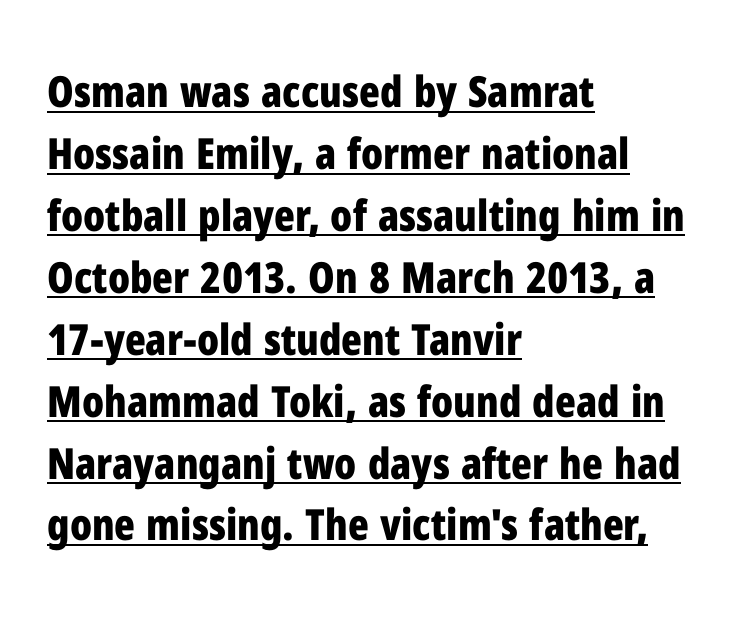
{"serif": "no", "italic": "no", "bold": "yes", "weight": "bold", "width": "condensed", "stroke_contrast": "low", "x_height": "medium", "monospaced": "no", "underline": "yes", "align": "left", "line_spacing": "normal", "line_spacing_ratio": 1.44, "letter_spacing": "normal", "letter_spacing_em": 0.0, "glyph_px": 43}
